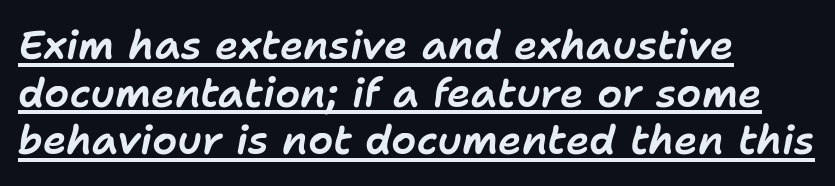
It's the slanting kind of type. This rendering uses left alignment, leaving the right contour irregular. Descenders here cross a horizontal rule under the line. You could not count columns in this text — the font is proportionally spaced. How are the letters spaced? Ordinarily, with no added tracking.
